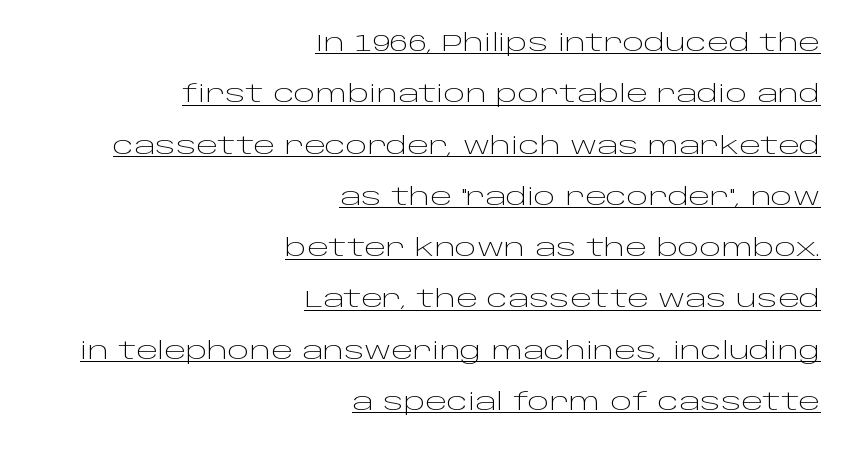
Does the copy run flush right? Yes — the right margin is perfectly even. Unlike italic type, these characters show no tilt at all. The typeface has the unassuming heft of standard copy or less. The gaps between neighbouring characters are ordinary and unremarkable. Whoever set this chose breathing room over compactness in the vertical rhythm. The sample's only ornament is a line tracing under the words.
